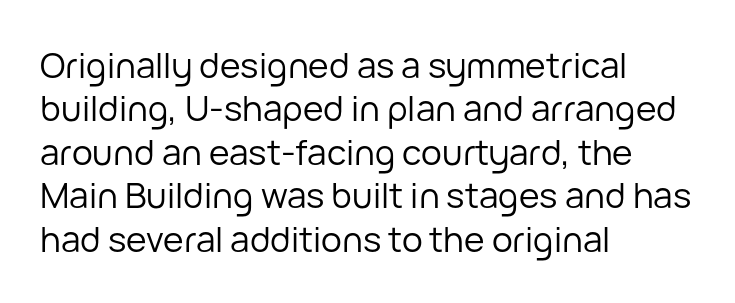
The image shows 35 px regular-weight sans-serif type, upright; set left-aligned, line spacing 1.24x, normal letter spacing, not underlined; low stroke contrast and a medium x-height.
